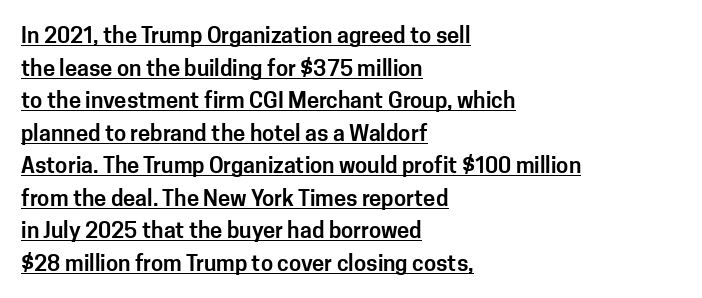
The image shows 22 px text type, upright; set left-aligned, normal line spacing (1.48x), normal letter spacing, underlined.
